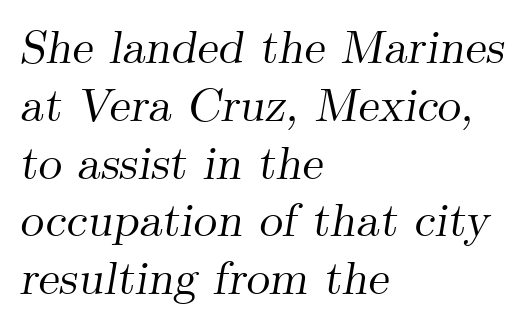
Q: Is the text italic (slanted)? A: Yes, it leans right by about 9 degrees.
Q: Is the typeface a serif or a sans-serif typeface? A: Serif.
Q: Is the text underlined? A: No.
Q: How is the paragraph aligned? A: Left-aligned.
Q: Is the spacing between letters normal or unusually wide? A: Normal.
Q: Width (condensed, normal, or wide)? A: Normal.
Q: Stroke contrast? A: Medium.
Q: x-height? A: Small.
Q: Monospaced? A: No.
